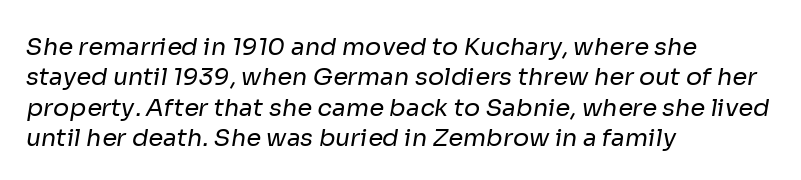
Q: Is the text bold? A: No.
Q: Is the text underlined? A: No.
Q: How is the paragraph aligned? A: Left-aligned.
Q: Is the spacing between letters normal or unusually wide? A: Normal.
Q: Is the spacing between lines tight, normal or loose? A: Normal.
